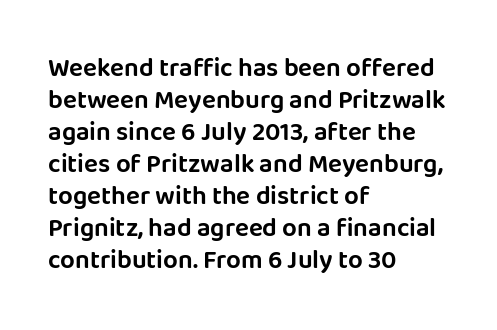
{"italic": "no", "underline": "no", "align": "left", "line_spacing_ratio": 1.23, "letter_spacing": "normal", "letter_spacing_em": 0.0, "glyph_px": 26}
